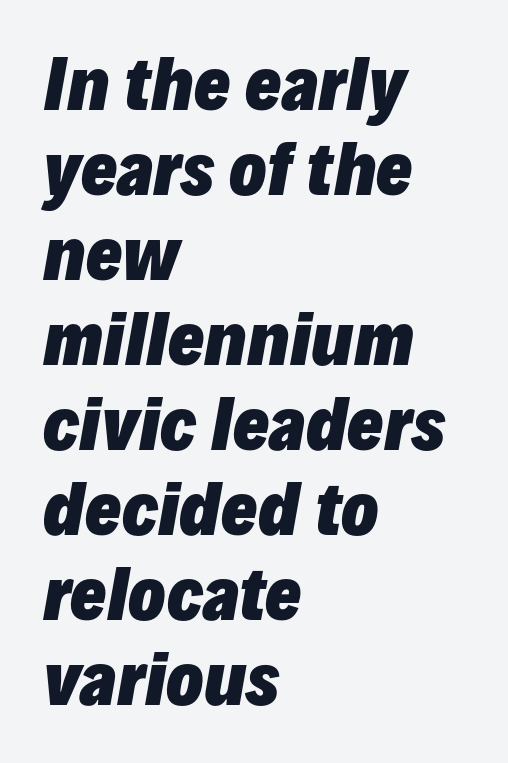
{"italic": "yes", "lean": "right", "slant_degrees": 10, "bold": "yes", "weight": "heavy", "width": "normal", "stroke_contrast": "low", "x_height": "medium", "monospaced": "no", "underline": "no", "align": "left", "line_spacing": "normal", "line_spacing_ratio": 1.25, "letter_spacing": "normal", "letter_spacing_em": 0.0, "glyph_px": 68}
